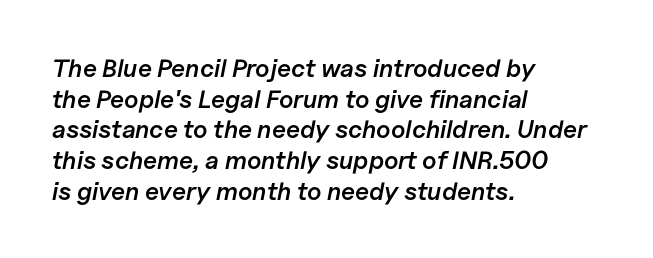
Q: Is the text bold? A: Semi-bold.
Q: Is the text italic (slanted)? A: Yes, it leans right by about 11 degrees.
Q: Is the text underlined? A: No.
Q: How is the paragraph aligned? A: Left-aligned.
Q: Is the spacing between letters normal or unusually wide? A: Normal.
